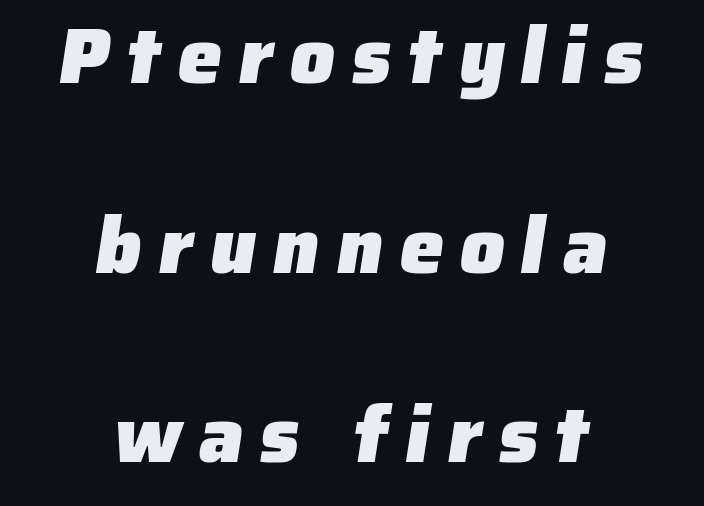
Alignment: centered. Each letter keeps its own natural width here, so spacing adapts to shape. What weight is shown? A full bold with thick strokes. Type style note: lacks serifs. Clear beneath every line of the passage. Successive baselines arrive slowly, with a big drop between each.
